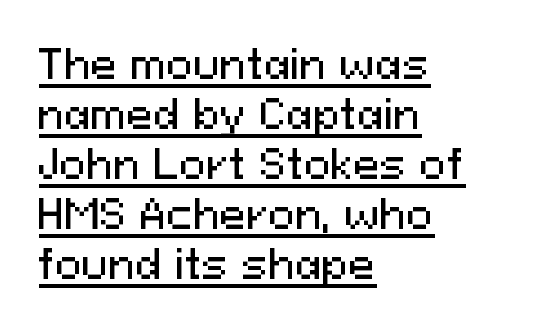
Underline: present. Do the letters lean? They stand straight. The face used here is rendered with its standard letterfit. Note the varied advance widths — an 'i' is clearly narrower than an 'm'. The rendering anchors every line to the left-hand side.
